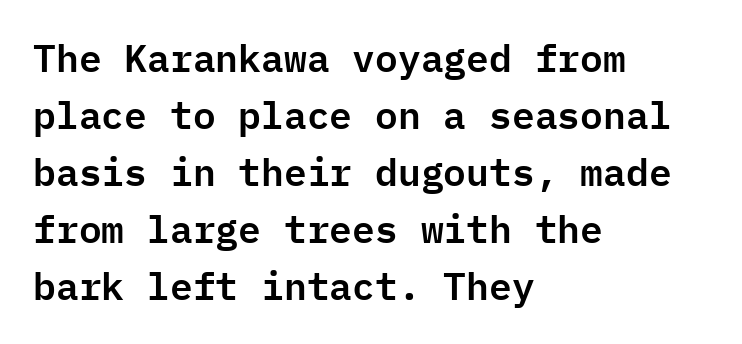
Q: Is the text italic (slanted)? A: No, it is upright.
Q: Is the typeface a serif or a sans-serif typeface? A: Sans-serif.
Q: Is the text underlined? A: No.
Q: How is the paragraph aligned? A: Left-aligned.
Q: Is the spacing between letters normal or unusually wide? A: Normal.
Q: Is the spacing between lines tight, normal or loose? A: Normal.
Q: Width (condensed, normal, or wide)? A: Normal.
Q: Stroke contrast? A: Low.
Q: x-height? A: Medium.
Q: Monospaced? A: Yes.
